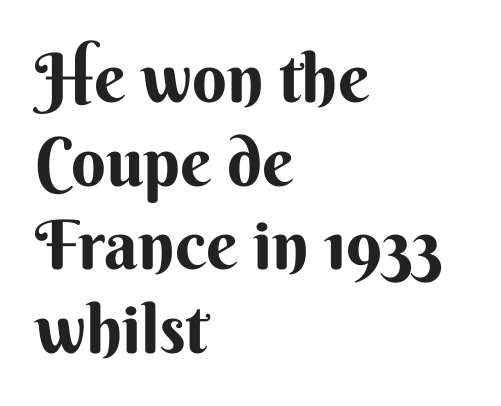
Q: Is the text italic (slanted)? A: No, it is upright.
Q: Is the typeface a serif or a sans-serif typeface? A: Sans-serif.
Q: Is the text underlined? A: No.
Q: How is the paragraph aligned? A: Left-aligned.
Q: Is the spacing between letters normal or unusually wide? A: Normal.
Q: Width (condensed, normal, or wide)? A: Normal.
Q: Stroke contrast? A: Medium.
Q: x-height? A: Small.
Q: Monospaced? A: No.
